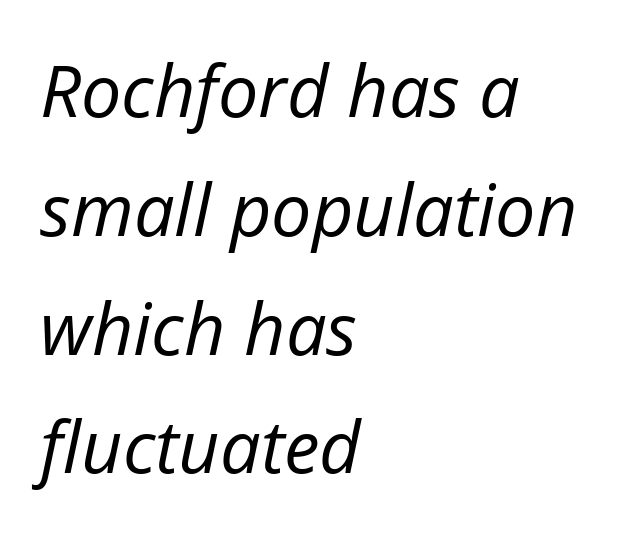
Q: Is the text bold? A: No.
Q: Is the text italic (slanted)? A: Yes, it leans right by about 12 degrees.
Q: Is the text underlined? A: No.
Q: How is the paragraph aligned? A: Left-aligned.
Q: Is the spacing between letters normal or unusually wide? A: Normal.
Q: Is the spacing between lines tight, normal or loose? A: Normal.
Q: Width (condensed, normal, or wide)? A: Normal.
Q: Stroke contrast? A: Low.
Q: x-height? A: Medium.
Q: Monospaced? A: No.
